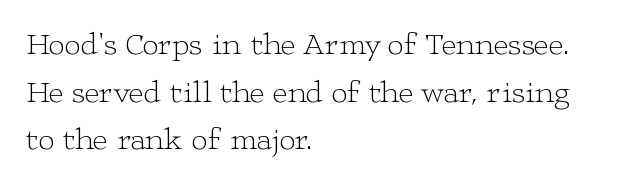
Q: Is the text bold? A: No.
Q: Is the text italic (slanted)? A: No, it is upright.
Q: Is the typeface a serif or a sans-serif typeface? A: Serif.
Q: Is the text underlined? A: No.
Q: How is the paragraph aligned? A: Left-aligned.
Q: Is the spacing between letters normal or unusually wide? A: Normal.
Q: Is the spacing between lines tight, normal or loose? A: Normal.
Q: Width (condensed, normal, or wide)? A: Wide.
Q: Stroke contrast? A: Low.
Q: x-height? A: Medium.
Q: Monospaced? A: No.
